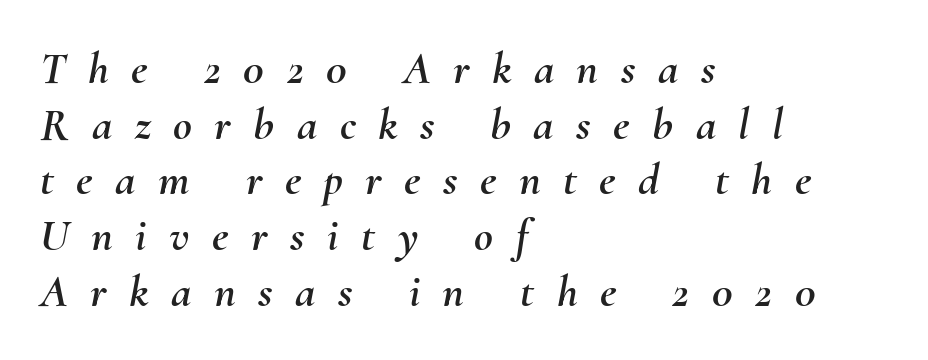
The image shows 46 px text type, italic (leaning right); set left-aligned, line spacing 1.21x, unusually wide letter spacing (+0.49 em), not underlined; medium stroke contrast and a small x-height.
